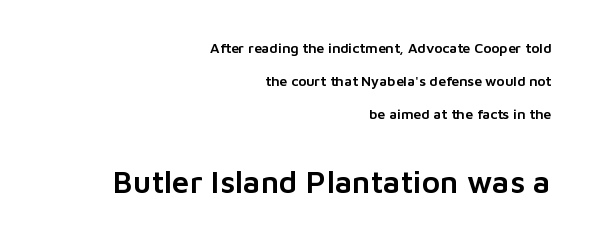
You can tell it's not italic because the verticals are truly vertical. One-word summary of the alignment: right. Underlining? Definitely not there. Quick note: interline space is abundant. The rendering keeps characters at their native spacing.
